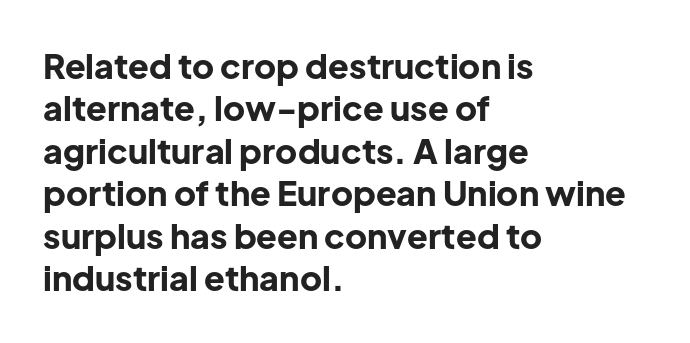
Q: Is the text bold? A: Yes.
Q: Is the text italic (slanted)? A: No, it is upright.
Q: Is the typeface a serif or a sans-serif typeface? A: Sans-serif.
Q: Is the text underlined? A: No.
Q: How is the paragraph aligned? A: Left-aligned.
Q: Is the spacing between letters normal or unusually wide? A: Normal.
Q: Is the spacing between lines tight, normal or loose? A: Normal.
Q: Width (condensed, normal, or wide)? A: Normal.
Q: Stroke contrast? A: Low.
Q: x-height? A: Medium.
Q: Monospaced? A: No.
